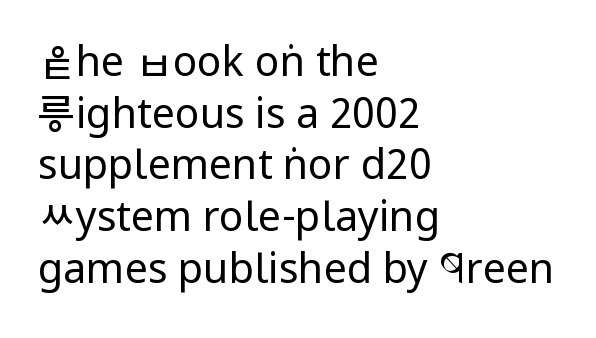
Q: Is the text bold? A: No.
Q: Is the text italic (slanted)? A: No, it is upright.
Q: Is the typeface a serif or a sans-serif typeface? A: Sans-serif.
Q: Is the text underlined? A: No.
Q: How is the paragraph aligned? A: Left-aligned.
Q: Is the spacing between letters normal or unusually wide? A: Normal.
Q: Is the spacing between lines tight, normal or loose? A: Normal.
Q: Width (condensed, normal, or wide)? A: Condensed.
Q: Stroke contrast? A: Low.
Q: x-height? A: Large.
Q: Monospaced? A: No.
